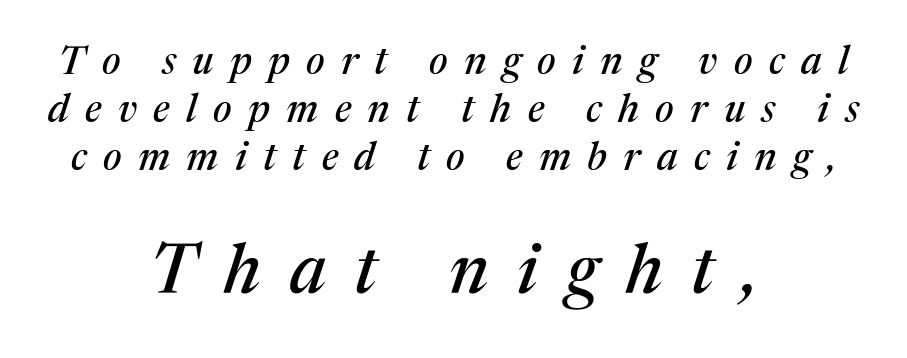
The font's italic variant was chosen for this text. A typesetter would call this heavily tracked-out type. A serif font was chosen for this passage. Rule under the text: the space is simply empty. You could not count columns in this text — the font is proportionally spaced.
